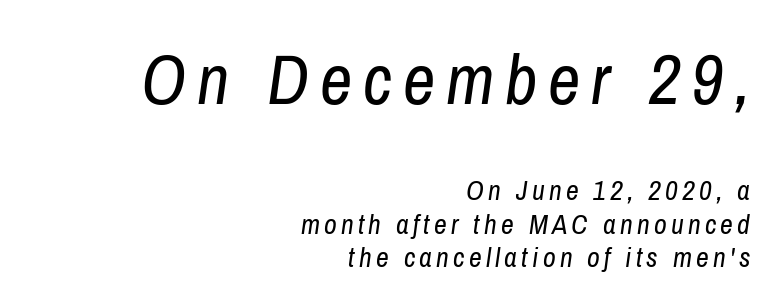
{"italic": "yes", "lean": "right", "slant_degrees": 8, "bold": "no", "weight": "regular", "width": "condensed", "stroke_contrast": "low", "x_height": "medium", "monospaced": "no", "underline": "no", "align": "right", "line_spacing_ratio": 1.19, "larger_block": "first", "size_ratio": 2.54, "glyph_px": 71}
